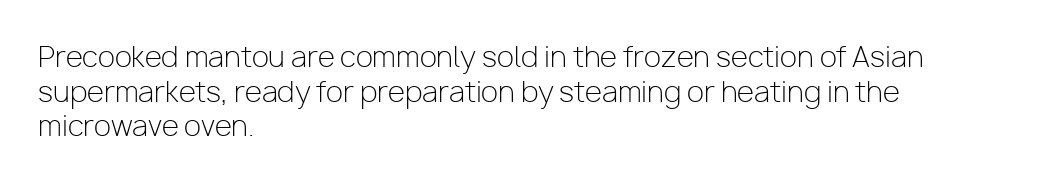
{"serif": "no", "italic": "no", "bold": "no", "weight": "light", "width": "normal", "stroke_contrast": "low", "x_height": "medium", "monospaced": "no", "underline": "no", "align": "left", "line_spacing_ratio": 1.24, "letter_spacing": "normal", "letter_spacing_em": 0.0, "glyph_px": 28}
